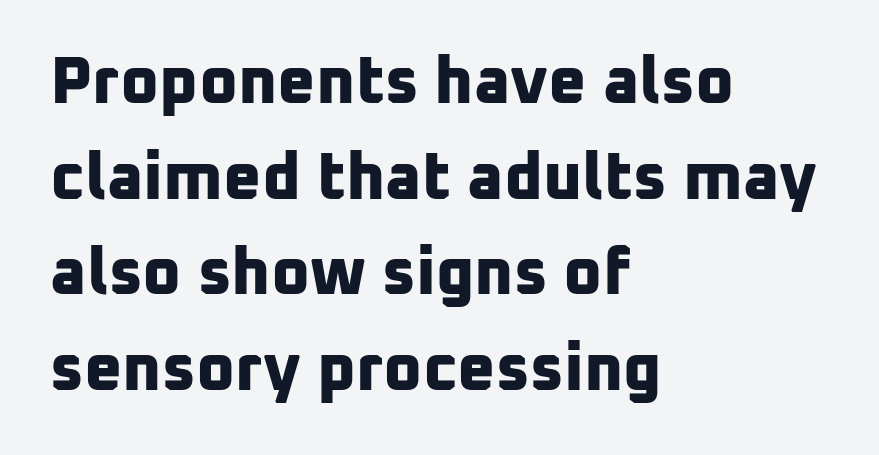
The image shows 66 px bold sans-serif type; set left-aligned, normal line spacing (1.45x), normal letter spacing, not underlined; low stroke contrast and a medium x-height.
